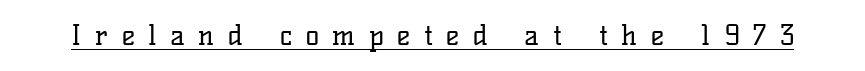
{"serif": "yes", "italic": "no", "bold": "no", "weight": "regular", "width": "normal", "stroke_contrast": "low", "x_height": "medium", "monospaced": "no", "underline": "yes", "letter_spacing": "wide", "letter_spacing_em": 0.49, "glyph_px": 28}
